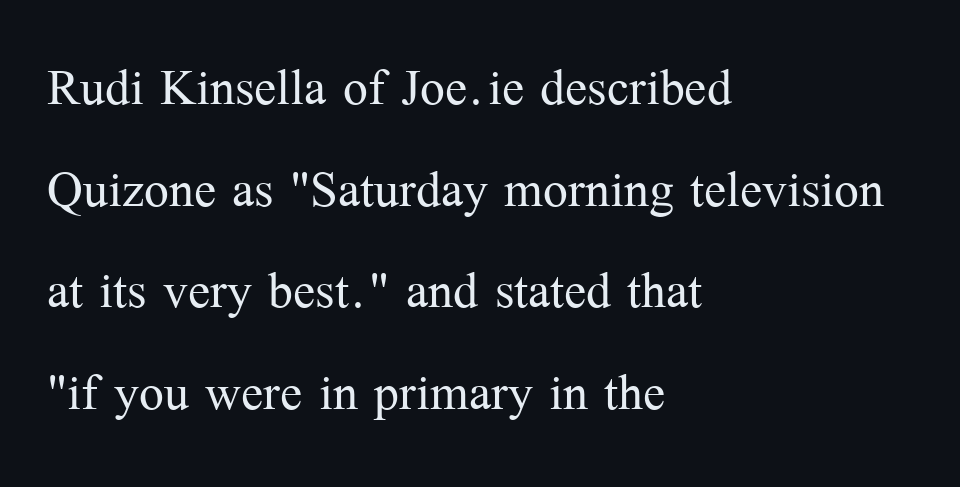
Regarding serifs, this sample has them. The line-height multiplier appears to be the usual default. A student would call this left alignment; a typographer would say flush left, rag right. No italicization has been applied; the sample stays upright. The rendering uses natural spacing where letterforms have individual widths.
